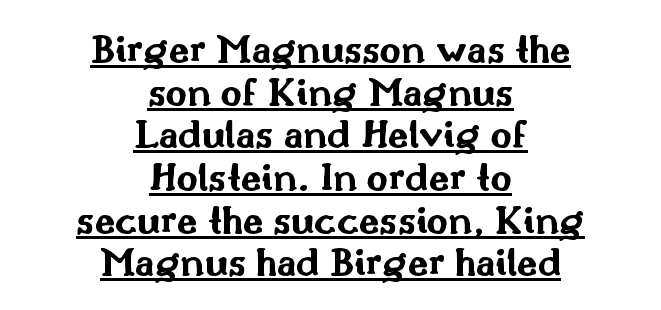
The image shows 41 px bold, wide sans-serif type, upright; set centered, tight line spacing (1.04x), normal letter spacing, underlined; medium stroke contrast and a small x-height.
